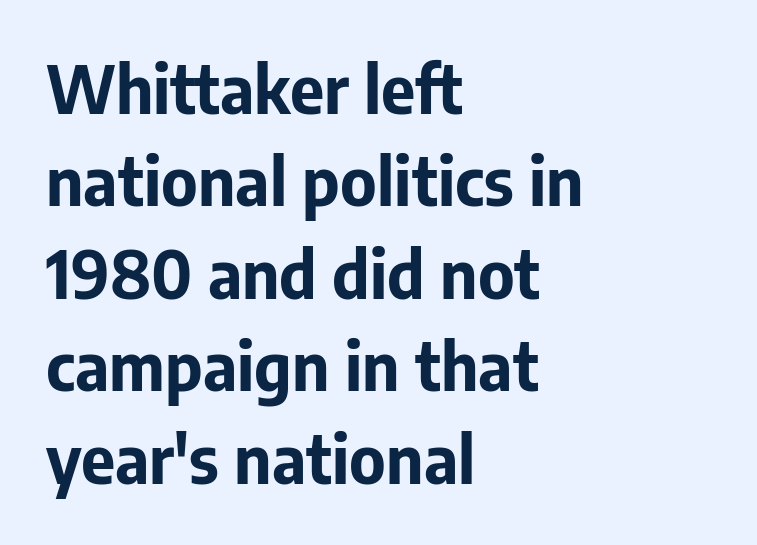
The image shows 66 px bold sans-serif type, upright; set left-aligned, normal line spacing (1.4x), normal letter spacing, not underlined; low stroke contrast and a medium x-height.
